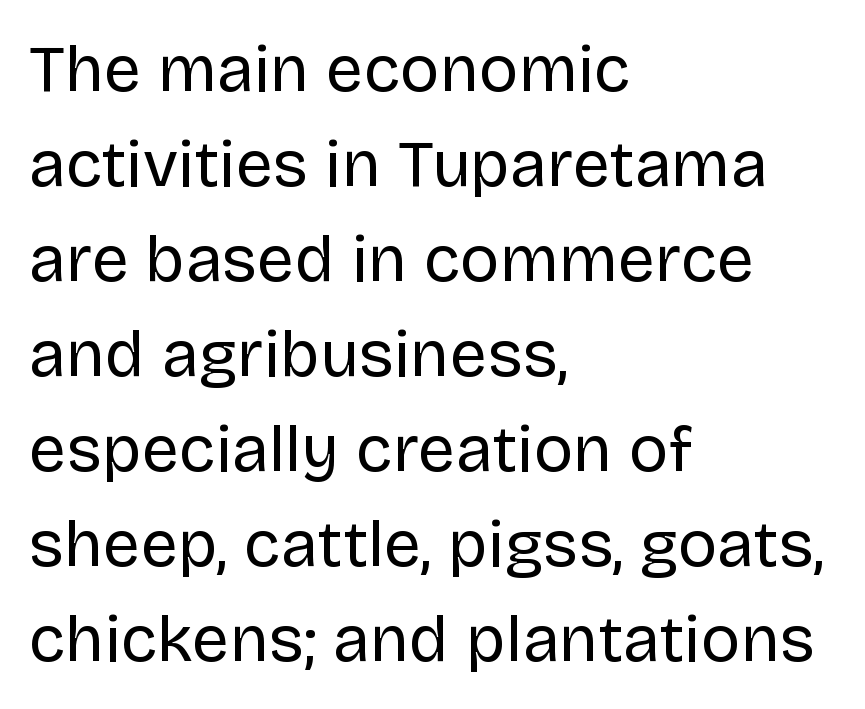
What kind of face is this? One without serifs — a sans. Spacing verdict: proportional, widths tailored to each character. Is the type heavy? It reads as light-to-regular instead. Horizontal alignment here is leftward, the default for most running prose. No italicization has been applied; the sample stays upright. Rule under the text: the space is simply empty.
